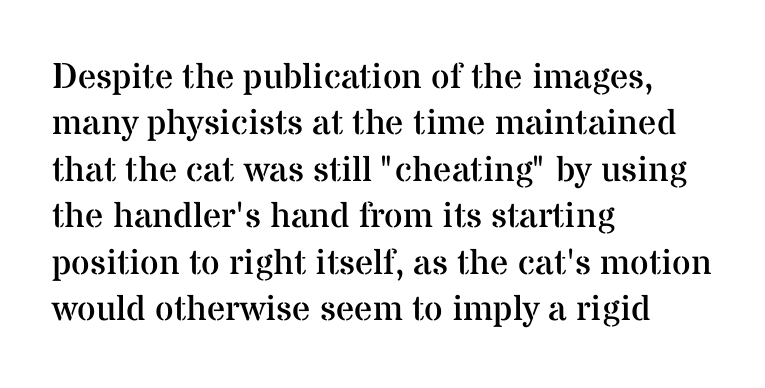
{"serif": "yes", "italic": "no", "bold": "no", "weight": "regular", "width": "normal", "stroke_contrast": "medium", "x_height": "medium", "monospaced": "no", "underline": "no", "align": "left", "line_spacing": "normal", "line_spacing_ratio": 1.29, "letter_spacing": "normal", "letter_spacing_em": 0.0, "glyph_px": 36}
